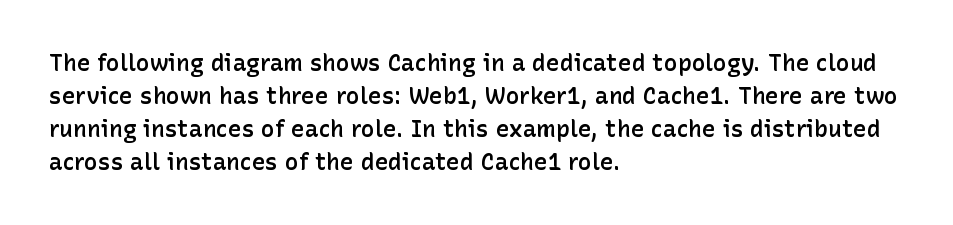
The image shows 23 px text type, upright; set left-aligned, normal line spacing (1.43x), normal letter spacing, not underlined.
